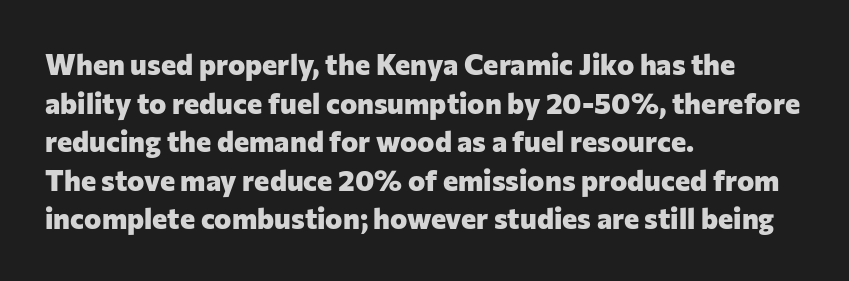
The image shows 29 px heavy sans-serif type, upright; set left-aligned, normal line spacing (1.33x), normal letter spacing, not underlined; low stroke contrast and a medium x-height.
